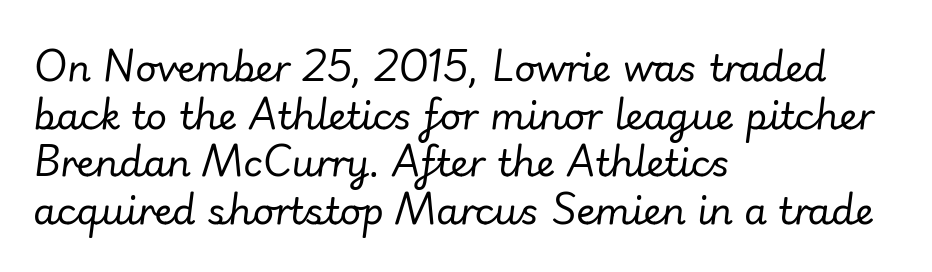
{"italic": "yes", "lean": "right", "slant_degrees": 7, "bold": "no", "weight": "regular", "width": "normal", "stroke_contrast": "low", "x_height": "small", "monospaced": "no", "underline": "no", "align": "left", "line_spacing": "normal", "line_spacing_ratio": 1.29, "letter_spacing": "normal", "letter_spacing_em": 0.0, "glyph_px": 37}
